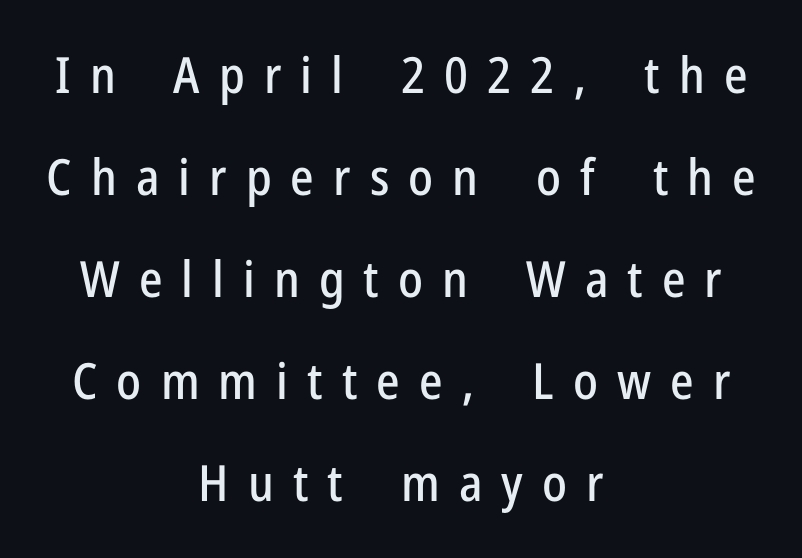
{"serif": "no", "italic": "no", "width": "condensed", "stroke_contrast": "low", "x_height": "medium", "monospaced": "no", "underline": "no", "align": "center", "line_spacing": "loose", "line_spacing_ratio": 2.04, "letter_spacing": "wide", "letter_spacing_em": 0.38, "glyph_px": 50}
